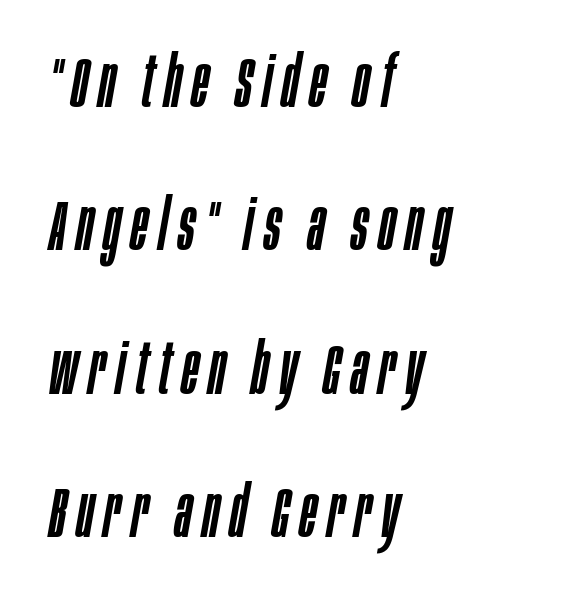
The image shows 71 px condensed type, italic (leaning right); set left-aligned, loose line spacing (2.02x), not underlined; low stroke contrast and a large x-height.
